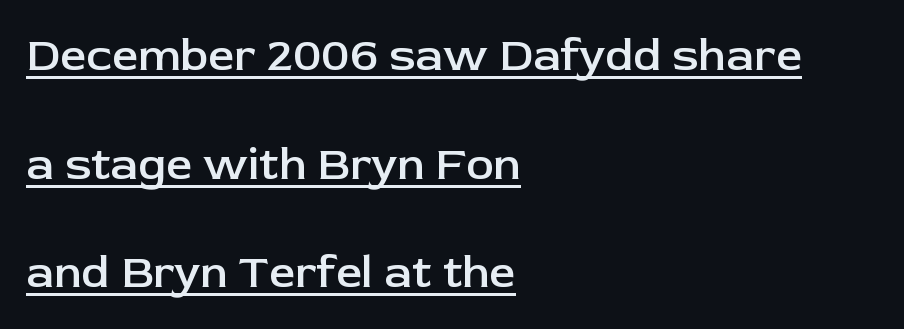
The image shows 46 px semibold sans-serif type, upright; set left-aligned, loose line spacing (2.36x), normal letter spacing, underlined; low stroke contrast and a medium x-height.
